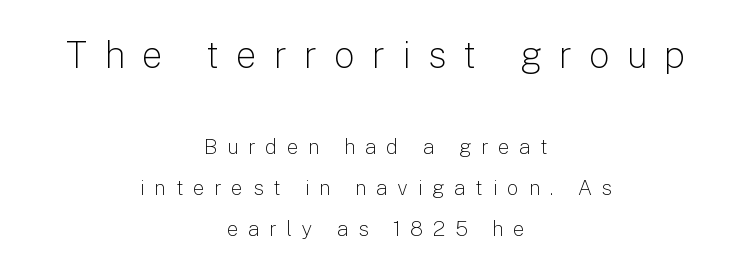
The image shows 37 px light sans-serif type, upright; set centered, loose line spacing (1.95x), unusually wide letter spacing (+0.45 em), not underlined; the first (top) block is 1.76x larger; low stroke contrast and a medium x-height.
